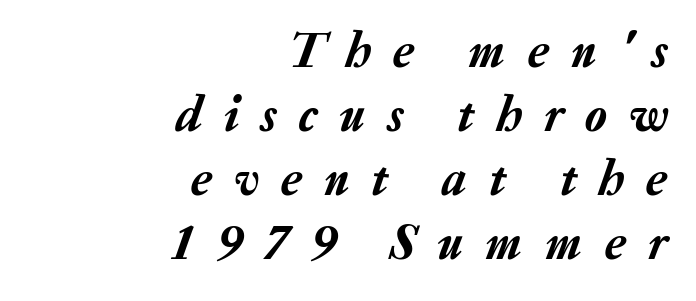
Vertically, the passage feels balanced, rows spaced as you'd expect. Think of a printed novel: that variable character pitch is what you see here. Underline: absent. Between one letter and the next there's a generous, obvious gap. A student would call this right alignment; a typographer would say flush right, rag left.
